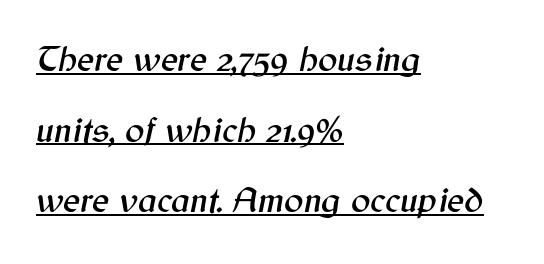
Caption: lettering with a line underneath. It's the slanting kind of type. A typesetter would call this proportional, since set widths differ per character. The paragraph shown leans on its left margin. Summary of vertical rhythm: relaxed, with wide interline spacing. There is no visible air inserted between adjacent glyphs.
